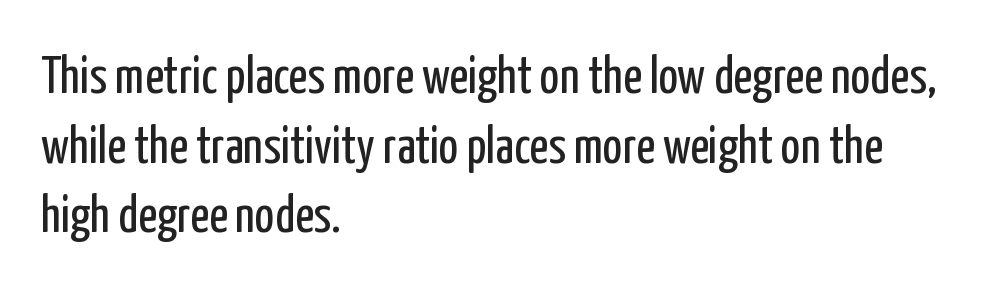
Q: Is the text bold? A: No.
Q: Is the text italic (slanted)? A: No, it is upright.
Q: Is the typeface a serif or a sans-serif typeface? A: Sans-serif.
Q: Is the text underlined? A: No.
Q: How is the paragraph aligned? A: Left-aligned.
Q: Is the spacing between letters normal or unusually wide? A: Normal.
Q: Is the spacing between lines tight, normal or loose? A: Normal.
Q: Width (condensed, normal, or wide)? A: Condensed.
Q: Stroke contrast? A: Low.
Q: x-height? A: Medium.
Q: Monospaced? A: No.
